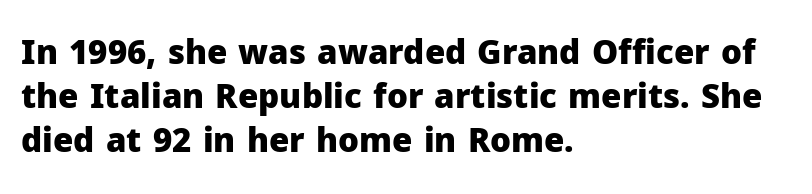
{"serif": "no", "italic": "no", "bold": "yes", "weight": "heavy", "width": "normal", "stroke_contrast": "low", "x_height": "medium", "monospaced": "no", "underline": "no", "align": "left", "line_spacing": "normal", "line_spacing_ratio": 1.33, "letter_spacing": "normal", "letter_spacing_em": 0.0, "glyph_px": 33}
